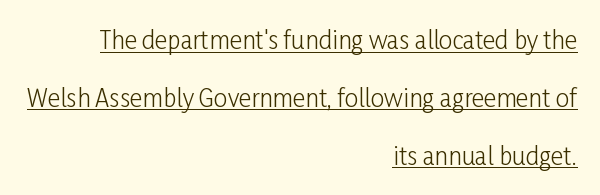
{"italic": "no", "bold": "no", "underline": "yes", "align": "right", "line_spacing": "loose", "line_spacing_ratio": 2.41, "letter_spacing": "normal", "letter_spacing_em": 0.0, "glyph_px": 24}
